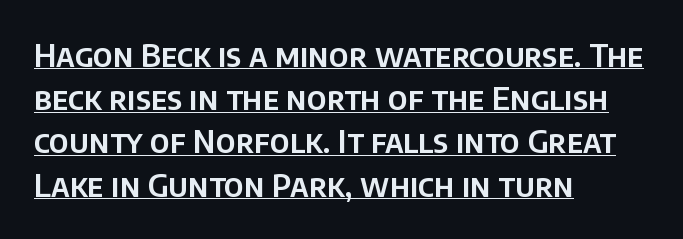
The image shows 32 px sans-serif type, upright; set left-aligned, normal line spacing (1.35x), normal letter spacing, underlined; low stroke contrast and a large x-height.
